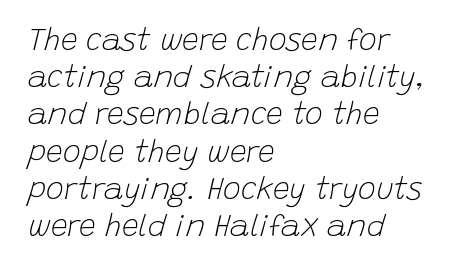
{"italic": "yes", "lean": "right", "slant_degrees": 15, "bold": "no", "weight": "light", "width": "normal", "stroke_contrast": "low", "x_height": "large", "monospaced": "no", "underline": "no", "align": "left", "line_spacing_ratio": 1.24, "letter_spacing": "normal", "letter_spacing_em": 0.0, "glyph_px": 30}
